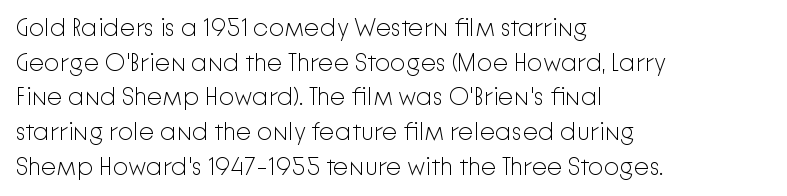
The image shows 25 px text type, upright; set left-aligned, normal line spacing (1.39x), normal letter spacing, not underlined.
